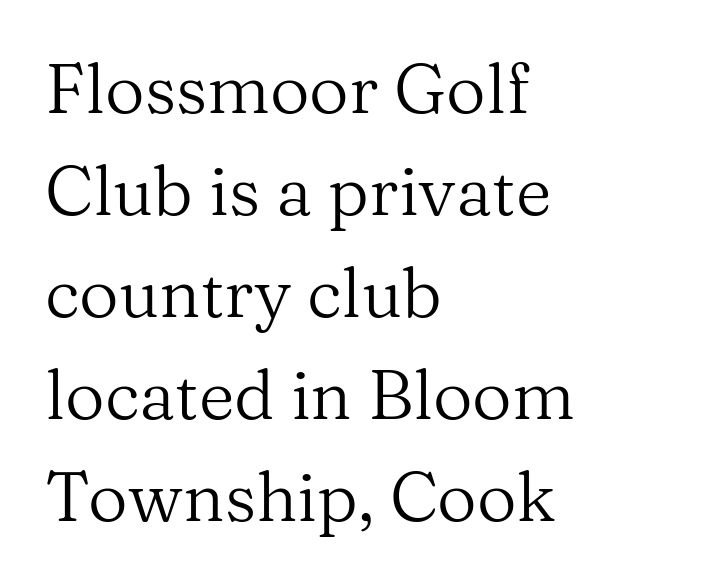
Q: Is the text bold? A: No.
Q: Is the text italic (slanted)? A: No, it is upright.
Q: Is the typeface a serif or a sans-serif typeface? A: Serif.
Q: Is the text underlined? A: No.
Q: How is the paragraph aligned? A: Left-aligned.
Q: Is the spacing between letters normal or unusually wide? A: Normal.
Q: Is the spacing between lines tight, normal or loose? A: Normal.
Q: Width (condensed, normal, or wide)? A: Normal.
Q: Stroke contrast? A: Medium.
Q: x-height? A: Medium.
Q: Monospaced? A: No.
